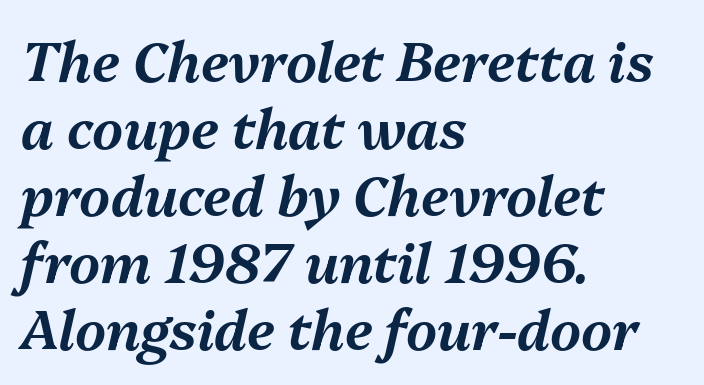
Italic? Definitely — the glyphs are oblique. Beneath every word, the page is bare. Each letter keeps its own natural width here, so spacing adapts to shape. The type is set solid horizontally, with unmodified tracking. These lines are set flush left with a ragged right edge.
